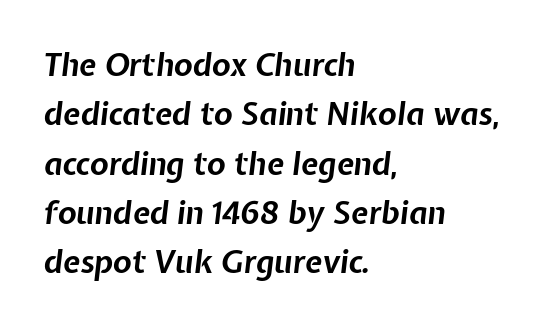
Q: Is the text bold? A: Yes.
Q: Is the text italic (slanted)? A: Yes, it leans right by about 7 degrees.
Q: Is the text underlined? A: No.
Q: How is the paragraph aligned? A: Left-aligned.
Q: Is the spacing between letters normal or unusually wide? A: Normal.
Q: Is the spacing between lines tight, normal or loose? A: Normal.
Q: Width (condensed, normal, or wide)? A: Normal.
Q: Stroke contrast? A: Low.
Q: x-height? A: Medium.
Q: Monospaced? A: No.
